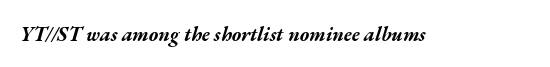
Glyph-to-glyph distance matches everyday printed text. Students, this is bold: see how much ink each stroke carries. The typography opts for an oblique posture over an upright one. Each row of text sits above clean, open space.
